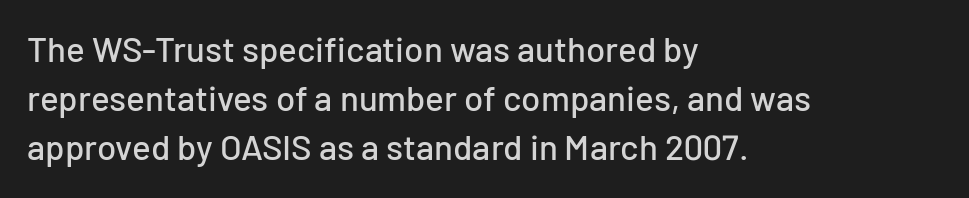
The image shows 35 px sans-serif type, upright; set left-aligned, normal line spacing (1.4x), normal letter spacing, not underlined; low stroke contrast and a medium x-height.
